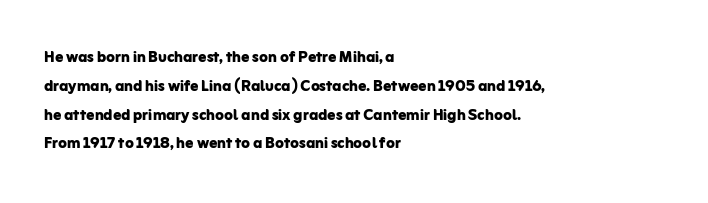
Q: Is the text bold? A: Yes.
Q: Is the text italic (slanted)? A: No, it is upright.
Q: Is the text underlined? A: No.
Q: How is the paragraph aligned? A: Left-aligned.
Q: Is the spacing between letters normal or unusually wide? A: Normal.
Q: Is the spacing between lines tight, normal or loose? A: Normal.
